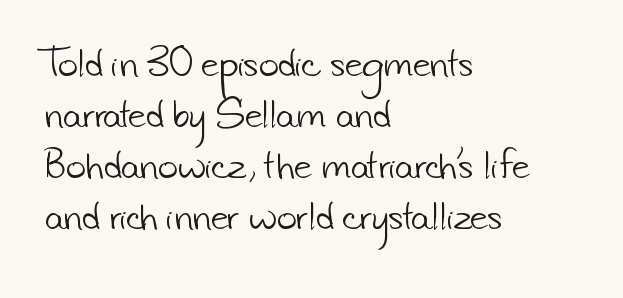
Type without underlining. The letters look calm and open, with moderate or lighter stems. The passage shown has conventional tracking throughout. Where is the straight margin? On the left. A normal amount of white space separates one row of letters from the next. Font category for this specimen: sans-serif.
